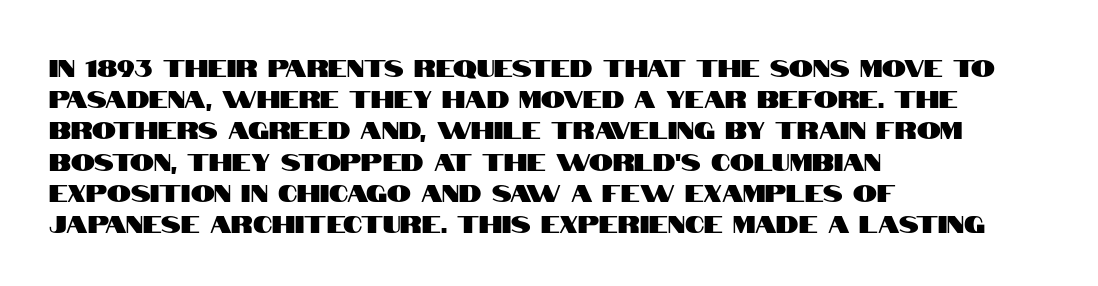
Q: Is the text italic (slanted)? A: No, it is upright.
Q: Is the text underlined? A: No.
Q: How is the paragraph aligned? A: Left-aligned.
Q: Is the spacing between letters normal or unusually wide? A: Normal.
Q: Is the spacing between lines tight, normal or loose? A: Normal.
